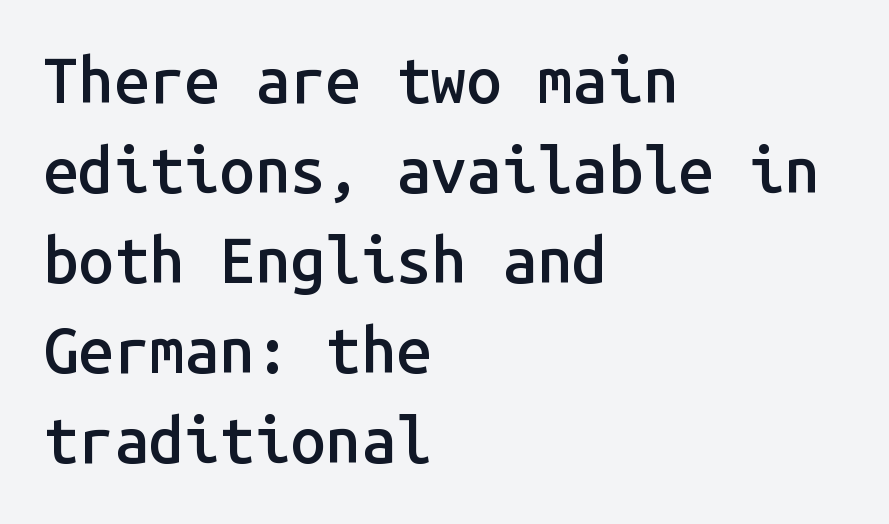
The image shows 63 px semibold sans-serif type, upright, monospaced; set left-aligned, normal line spacing (1.43x), normal letter spacing, not underlined; low stroke contrast and a medium x-height.
